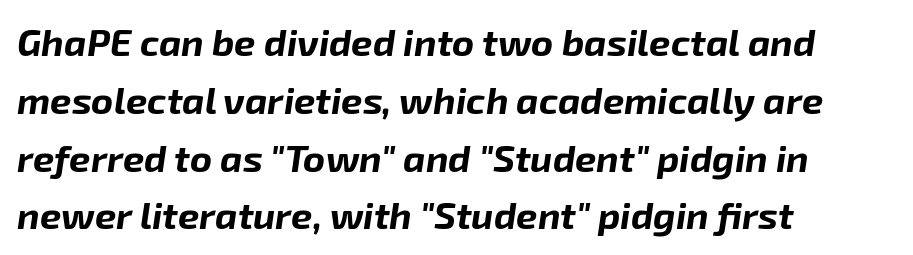
The area under the type is left untouched. Leading matches the norm, producing a regular column. A typesetter would call this proportional, since set widths differ per character. Italic? Definitely — the glyphs are oblique. The ragged edge is on the right, which tells us the setting is flush left.
